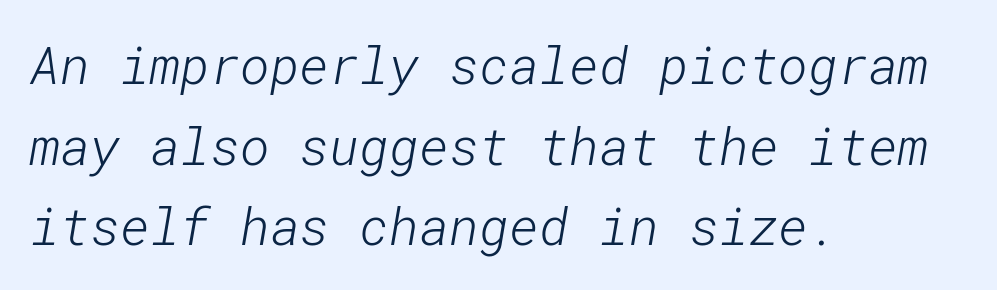
{"serif": "no", "bold": "no", "weight": "light", "width": "normal", "stroke_contrast": "low", "x_height": "medium", "underline": "no", "align": "left", "line_spacing": "normal", "line_spacing_ratio": 1.58, "letter_spacing": "normal", "letter_spacing_em": 0.0, "glyph_px": 51}
